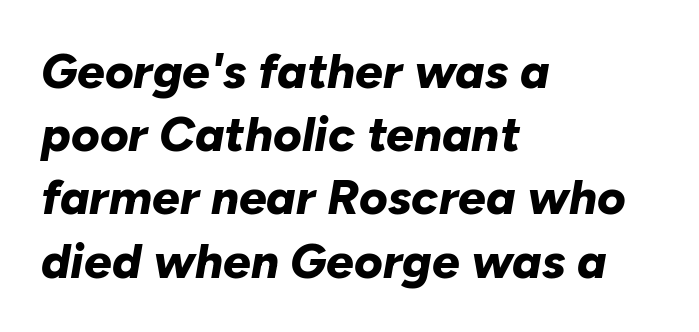
Q: Is the text bold? A: Yes.
Q: Is the text italic (slanted)? A: Yes, it leans right by about 10 degrees.
Q: Is the text underlined? A: No.
Q: How is the paragraph aligned? A: Left-aligned.
Q: Is the spacing between letters normal or unusually wide? A: Normal.
Q: Is the spacing between lines tight, normal or loose? A: Normal.
Q: Width (condensed, normal, or wide)? A: Normal.
Q: Stroke contrast? A: Low.
Q: x-height? A: Medium.
Q: Monospaced? A: No.
